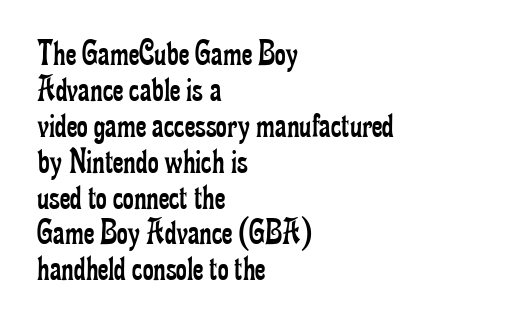
{"serif": "yes", "italic": "no", "bold": "no", "weight": "regular", "width": "condensed", "stroke_contrast": "low", "x_height": "small", "monospaced": "no", "underline": "no", "align": "left", "line_spacing": "tight", "line_spacing_ratio": 0.97, "letter_spacing": "normal", "letter_spacing_em": 0.0, "glyph_px": 37}
